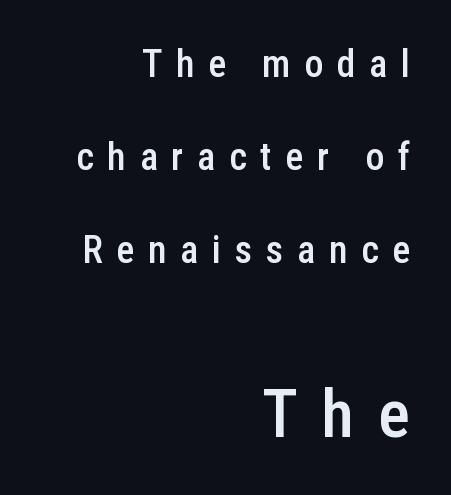
{"serif": "no", "italic": "no", "bold": "semi", "weight": "semibold", "width": "condensed", "stroke_contrast": "low", "x_height": "medium", "monospaced": "no", "underline": "no", "align": "right", "line_spacing": "loose", "line_spacing_ratio": 2.45, "letter_spacing": "wide", "letter_spacing_em": 0.36, "larger_block": "second", "size_ratio": 1.76, "glyph_px": 67}
